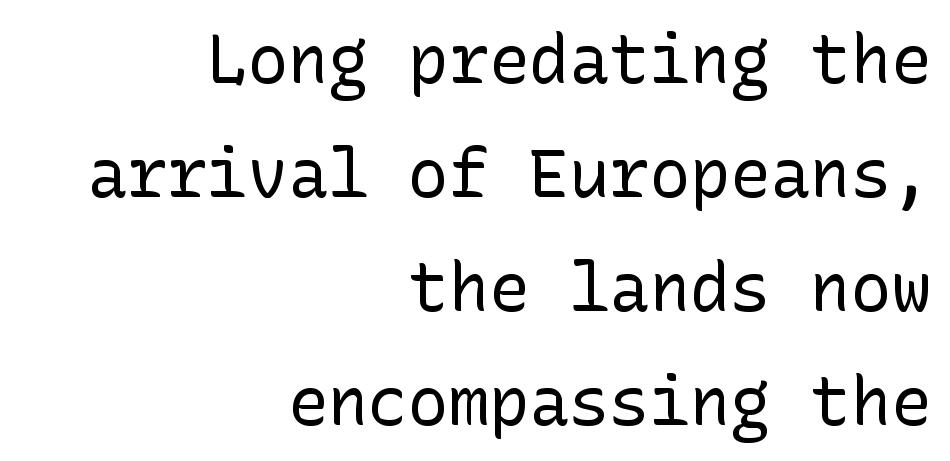
{"serif": "no", "italic": "no", "bold": "no", "weight": "regular", "width": "normal", "stroke_contrast": "low", "x_height": "medium", "underline": "no", "align": "right", "line_spacing": "normal", "line_spacing_ratio": 1.7, "letter_spacing": "normal", "letter_spacing_em": 0.0, "glyph_px": 67}
